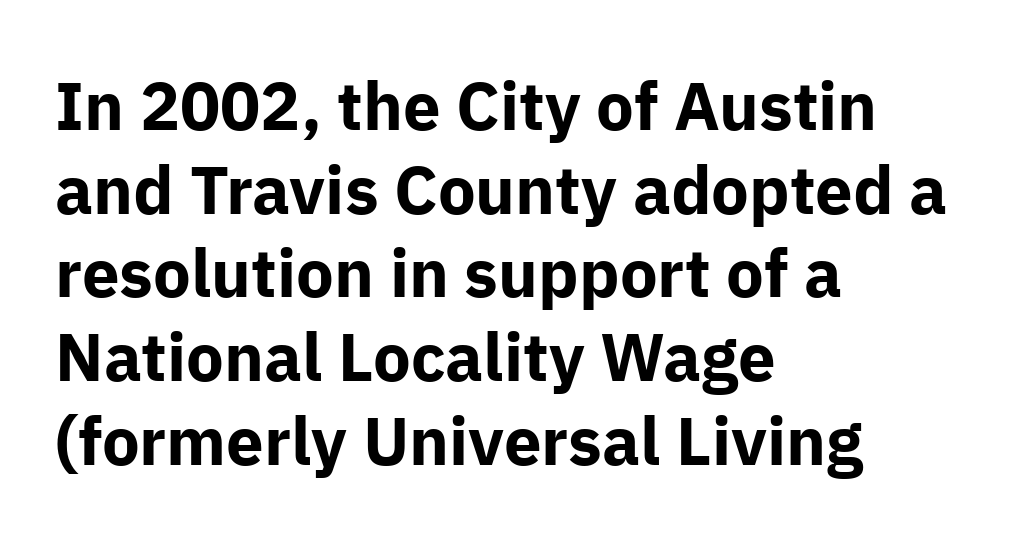
{"serif": "no", "italic": "no", "bold": "yes", "weight": "bold", "width": "normal", "stroke_contrast": "low", "x_height": "medium", "monospaced": "no", "underline": "no", "align": "left", "line_spacing": "normal", "line_spacing_ratio": 1.25, "letter_spacing": "normal", "letter_spacing_em": 0.0, "glyph_px": 67}
